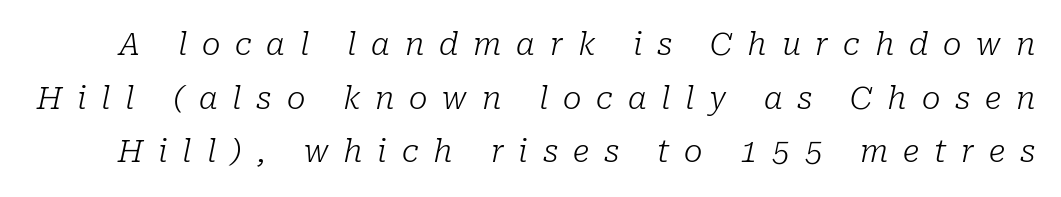
{"serif": "yes", "italic": "yes", "lean": "right", "slant_degrees": 10, "bold": "no", "weight": "light", "width": "normal", "stroke_contrast": "low", "x_height": "medium", "monospaced": "no", "underline": "no", "line_spacing_ratio": 1.73, "letter_spacing": "wide", "letter_spacing_em": 0.48, "glyph_px": 31}
